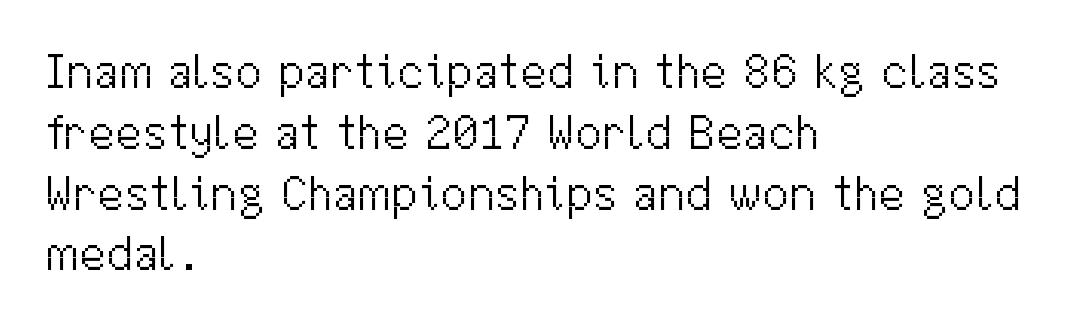
Quick note: not italic, upright. The text block is weighted toward the left margin, trailing off unevenly rightward. This rendering leaves character spacing at its baseline value. The passage shown is not underscored anywhere. Varying glyph widths throughout — classic text-font behaviour. Think standard paragraph weight, or any step lighter than that.
